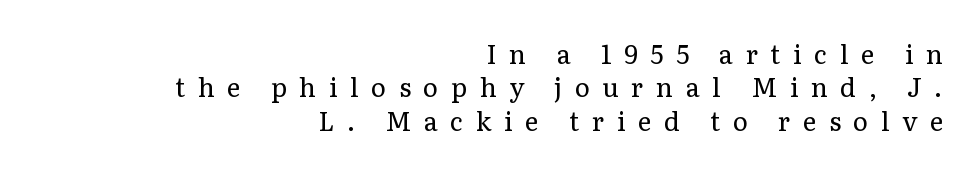
{"italic": "no", "bold": "no", "underline": "no", "align": "right", "line_spacing": "normal", "line_spacing_ratio": 1.28, "letter_spacing": "wide", "letter_spacing_em": 0.48, "glyph_px": 26}
